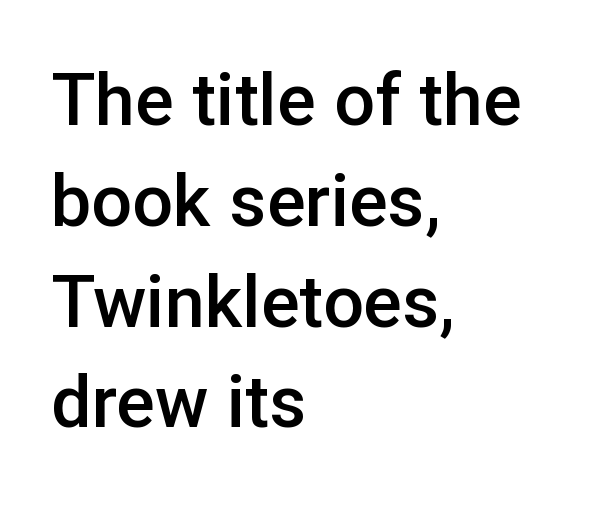
When letters stand straight like this, we call the style roman or upright. The leading is moderate, giving the passage an even texture. The designer went with a sans here, leaving each stem footless. There is no visible air inserted between adjacent glyphs. The setting favours the left margin, as ordinary paragraphs usually do.
